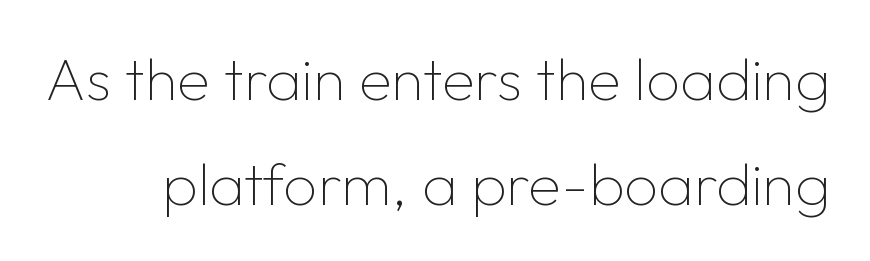
Q: Is the text bold? A: No.
Q: Is the text italic (slanted)? A: No, it is upright.
Q: Is the typeface a serif or a sans-serif typeface? A: Sans-serif.
Q: Is the text underlined? A: No.
Q: Is the spacing between letters normal or unusually wide? A: Normal.
Q: Width (condensed, normal, or wide)? A: Normal.
Q: Stroke contrast? A: Low.
Q: x-height? A: Medium.
Q: Monospaced? A: No.
